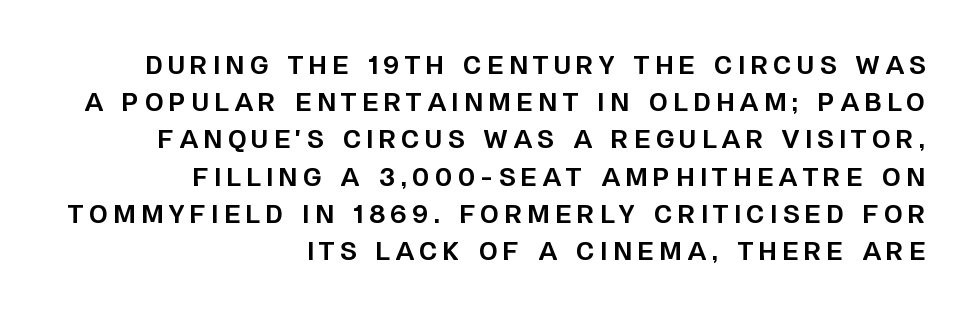
The sample has been set heavy, in full bold. Honestly, the row spacing looks completely unremarkable. This sample uses expanded letter spacing, leaving extra air between glyphs. Short and long lines alike share a common ending point at right. Vertical strokes here are truly vertical. Has an underline been added? It has not.
